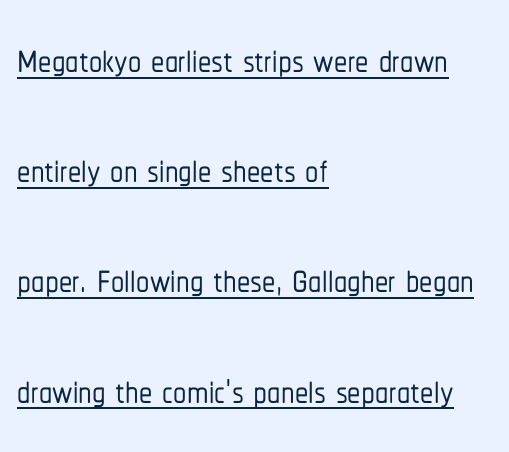
Q: Is the text italic (slanted)? A: No, it is upright.
Q: Is the typeface a serif or a sans-serif typeface? A: Sans-serif.
Q: Is the text underlined? A: Yes.
Q: How is the paragraph aligned? A: Left-aligned.
Q: Is the spacing between letters normal or unusually wide? A: Normal.
Q: Is the spacing between lines tight, normal or loose? A: Loose.
Q: Width (condensed, normal, or wide)? A: Condensed.
Q: Stroke contrast? A: Low.
Q: x-height? A: Medium.
Q: Monospaced? A: No.
